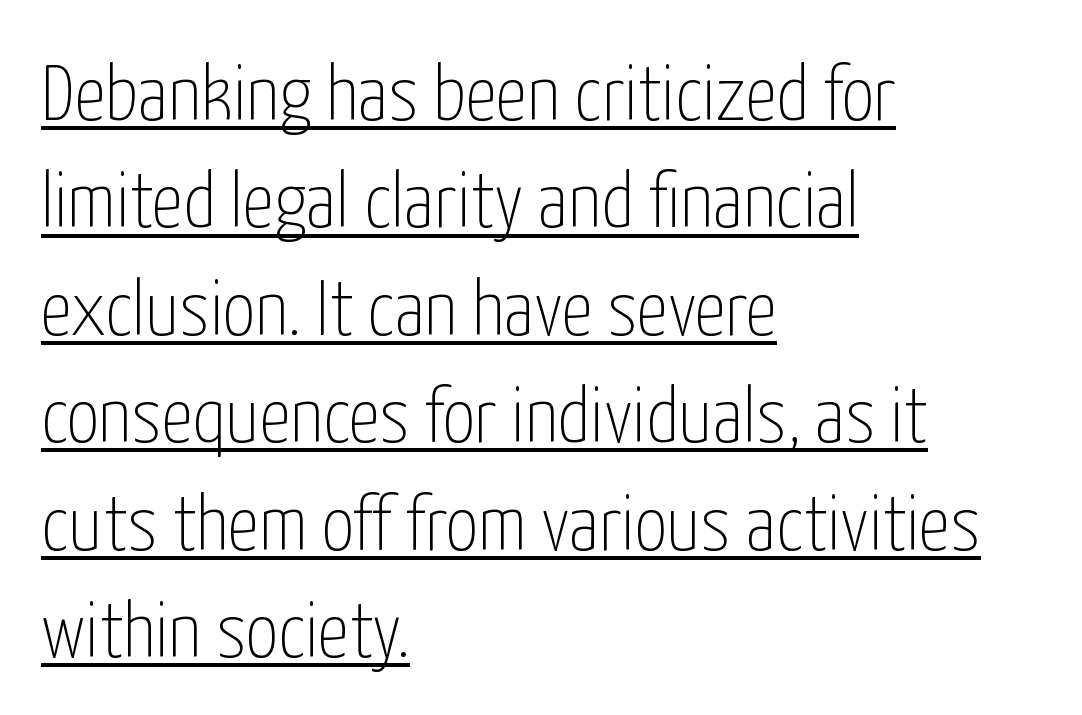
Rendered with straight, roman letterforms. Visually the block forms a straight wall on the left and a jagged coastline on the right. What stands out about the letter spacing? Nothing — it is the standard amount. Rows of type keep a routine distance in the vertical direction. Character widths vary here, with narrow letters taking less room than wide ones. I'd call this a sans setting — the letters go barefoot.
